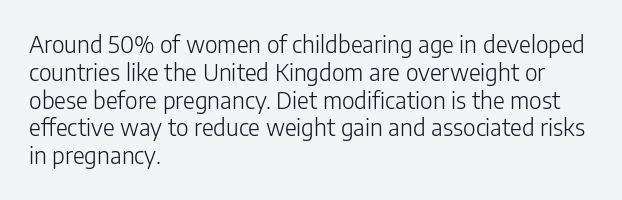
Q: Is the text bold? A: No.
Q: Is the text italic (slanted)? A: No, it is upright.
Q: Is the text underlined? A: No.
Q: How is the paragraph aligned? A: Left-aligned.
Q: Is the spacing between letters normal or unusually wide? A: Normal.
